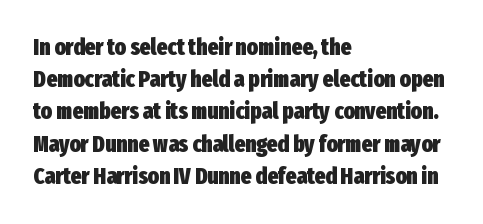
Teacher's note: observe the even left margin — that is flush-left alignment. Tracking here is standard; glyphs follow each other at the usual distance. Horizontal bands of white between lines are of average thickness. Is the type bold? Yes — the strokes are clearly thick and heavy. This is the regular roman posture of the typeface.
